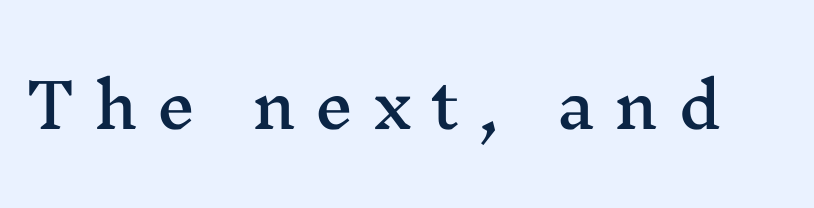
Underlining? Definitely not there. The letters advance in unequal steps, a hallmark of proportional type. This is serif lettering, the kind often seen in printed books. If you drew a line through each stem, it would be perfectly vertical. What stands out about the letter spacing? Its width — letters are far apart.
